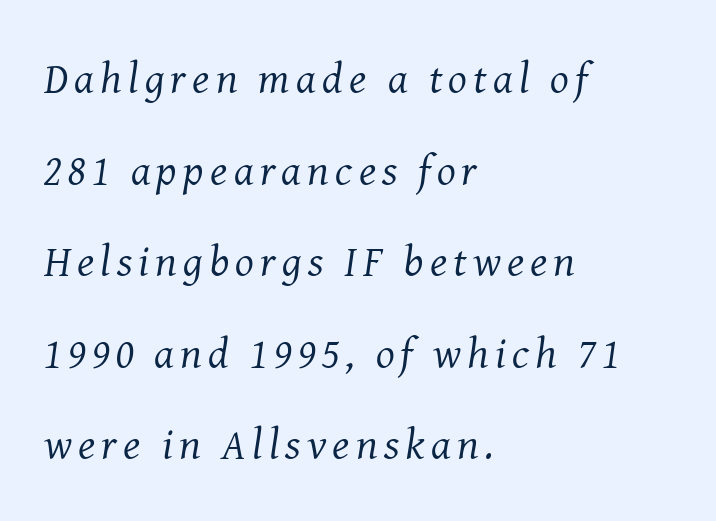
{"serif": "yes", "italic": "yes", "lean": "right", "slant_degrees": 8, "bold": "no", "weight": "regular", "width": "normal", "stroke_contrast": "medium", "x_height": "medium", "monospaced": "no", "underline": "no", "align": "left", "line_spacing": "loose", "line_spacing_ratio": 2.08, "glyph_px": 44}
